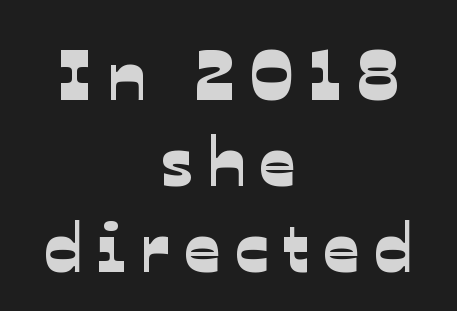
The image shows 71 px sans-serif type; set centered, line spacing 1.21x, unusually wide letter spacing (+0.2 em), not underlined; low stroke contrast and a medium x-height.
